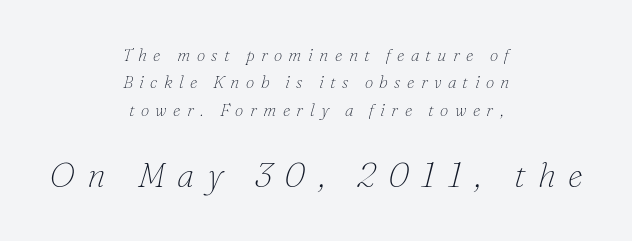
{"serif": "yes", "italic": "yes", "lean": "right", "slant_degrees": 16, "bold": "no", "weight": "thin", "width": "normal", "stroke_contrast": "low", "x_height": "small", "monospaced": "no", "underline": "no", "align": "center", "line_spacing": "normal", "line_spacing_ratio": 1.61, "letter_spacing": "wide", "letter_spacing_em": 0.37, "larger_block": "second", "size_ratio": 2.0, "glyph_px": 34}
